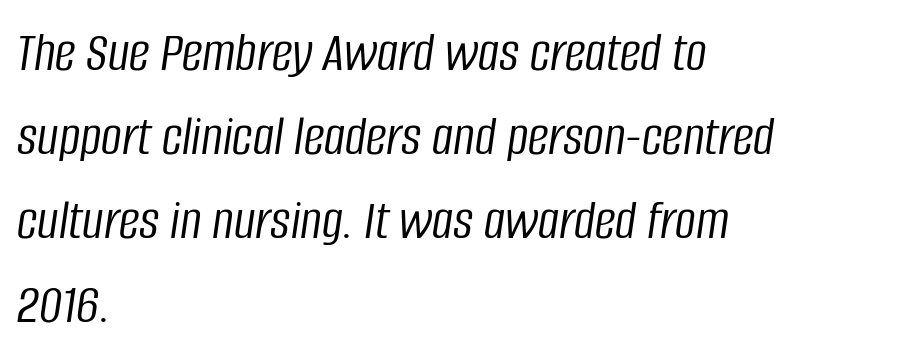
Q: Is the text bold? A: No.
Q: Is the text italic (slanted)? A: Yes, it leans right by about 8 degrees.
Q: Is the text underlined? A: No.
Q: How is the paragraph aligned? A: Left-aligned.
Q: Is the spacing between letters normal or unusually wide? A: Normal.
Q: Is the spacing between lines tight, normal or loose? A: Normal.
Q: Width (condensed, normal, or wide)? A: Condensed.
Q: Stroke contrast? A: Low.
Q: x-height? A: Large.
Q: Monospaced? A: No.
